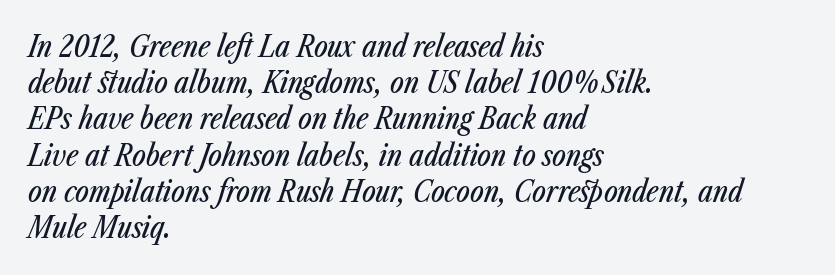
Q: Is the text italic (slanted)? A: Yes, it leans right by about 23 degrees.
Q: Is the text underlined? A: No.
Q: How is the paragraph aligned? A: Left-aligned.
Q: Is the spacing between letters normal or unusually wide? A: Normal.
Q: Is the spacing between lines tight, normal or loose? A: Normal.
Q: Width (condensed, normal, or wide)? A: Condensed.
Q: Stroke contrast? A: Low.
Q: x-height? A: Medium.
Q: Monospaced? A: No.
